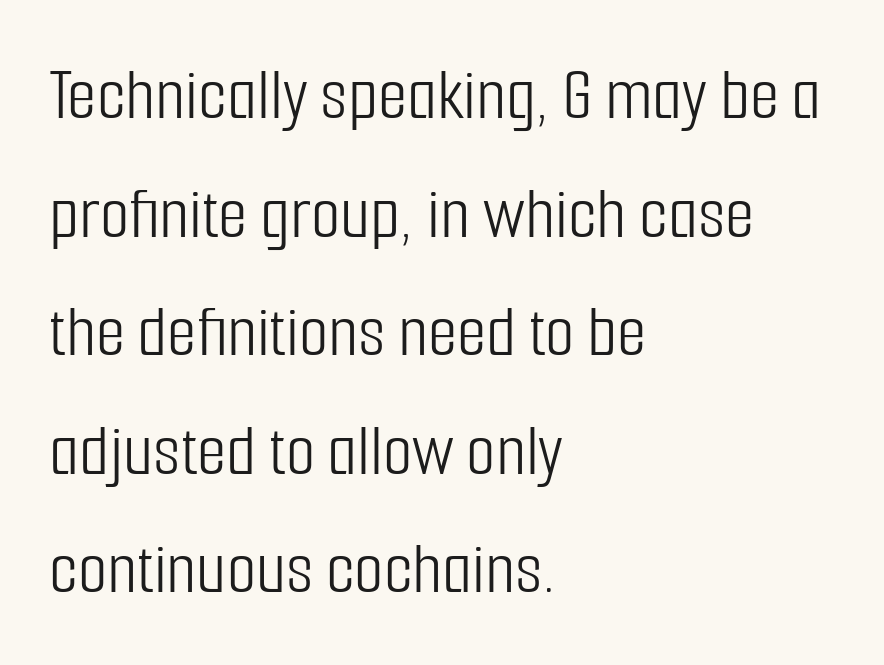
Weight: regular or lighter. Is the block centered? No — it sits flush against the left margin. This sample uses a sans-serif face. Unlike italic type, these characters show no tilt at all. Nobody touched the tracking dial on this one. Do the characters align in a grid? No, the font is proportional.
